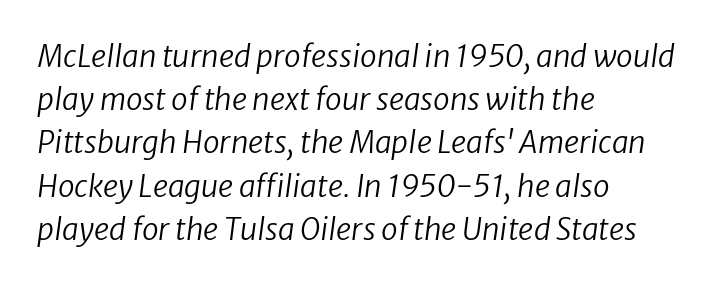
{"italic": "yes", "lean": "right", "slant_degrees": 8, "bold": "no", "weight": "regular", "width": "normal", "stroke_contrast": "low", "x_height": "medium", "monospaced": "no", "underline": "no", "align": "left", "line_spacing": "normal", "line_spacing_ratio": 1.44, "letter_spacing": "normal", "letter_spacing_em": 0.0, "glyph_px": 30}
